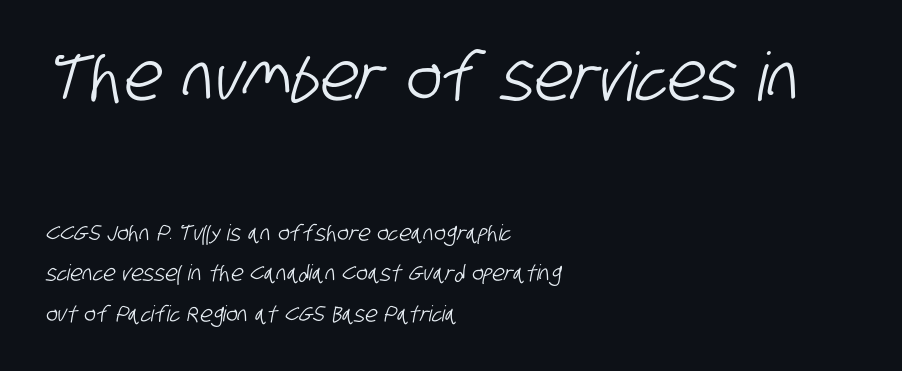
The image shows 67 px condensed sans-serif type; set left-aligned, line spacing 1.84x, normal letter spacing, not underlined; the first (top) block is 3.05x larger; low stroke contrast and a large x-height.
